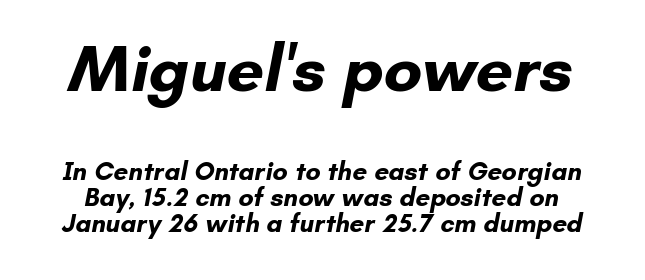
{"serif": "no", "bold": "yes", "weight": "bold", "width": "normal", "stroke_contrast": "low", "x_height": "small", "monospaced": "no", "underline": "no", "line_spacing": "tight", "line_spacing_ratio": 1.0, "letter_spacing": "normal", "letter_spacing_em": 0.0, "larger_block": "first", "size_ratio": 2.54, "glyph_px": 66}
